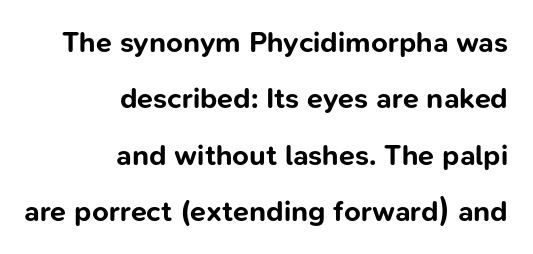
Loosely led — the rows are spread out. How are the letters spaced? Ordinarily, with no added tracking. Ordinary non-slanted type is in use. Nothing sits at the stroke ends, so this counts as sans-serif. Descenders hang freely into open space. Plenty of ink on the page — the face is bold.
